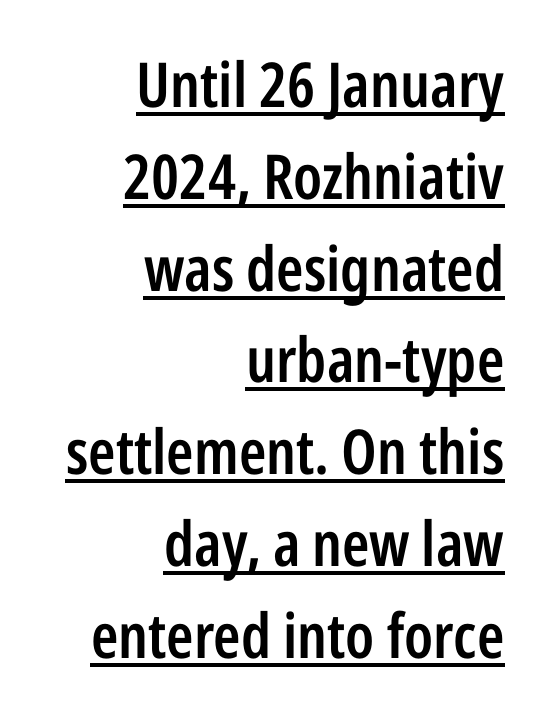
The image shows 62 px semibold, condensed sans-serif type, upright; set right-aligned, normal line spacing (1.48x), normal letter spacing, underlined; low stroke contrast and a medium x-height.
